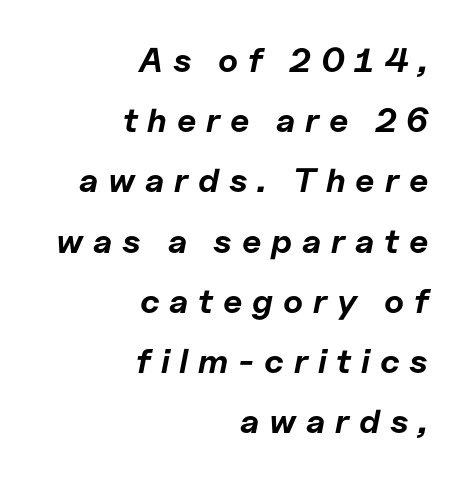
Q: Is the text bold? A: Yes.
Q: Is the text italic (slanted)? A: Yes, it leans right by about 11 degrees.
Q: Is the text underlined? A: No.
Q: How is the paragraph aligned? A: Right-aligned.
Q: Is the spacing between letters normal or unusually wide? A: Unusually wide.
Q: Width (condensed, normal, or wide)? A: Normal.
Q: Stroke contrast? A: Low.
Q: x-height? A: Medium.
Q: Monospaced? A: No.
